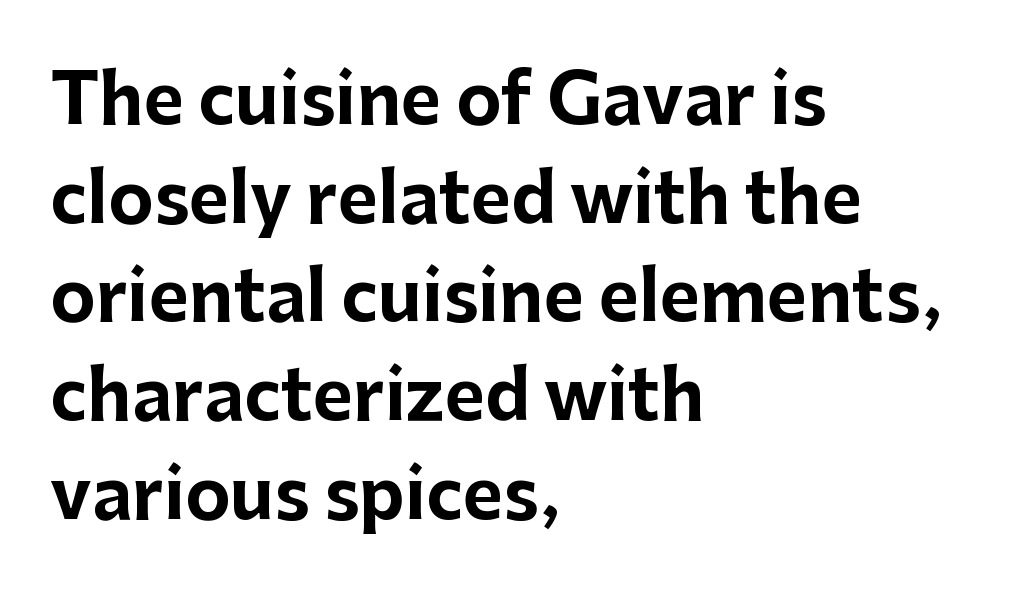
The image shows 69 px bold sans-serif type, upright; set left-aligned, normal line spacing (1.43x), normal letter spacing, not underlined; low stroke contrast and a medium x-height.
